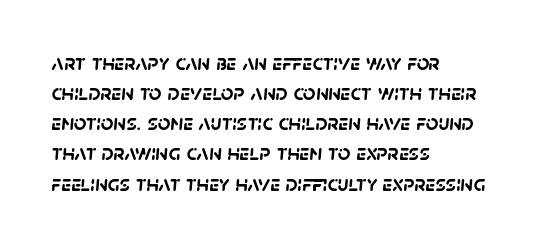
Q: Is the text bold? A: Yes.
Q: Is the text underlined? A: No.
Q: How is the paragraph aligned? A: Left-aligned.
Q: Is the spacing between letters normal or unusually wide? A: Normal.
Q: Is the spacing between lines tight, normal or loose? A: Normal.
